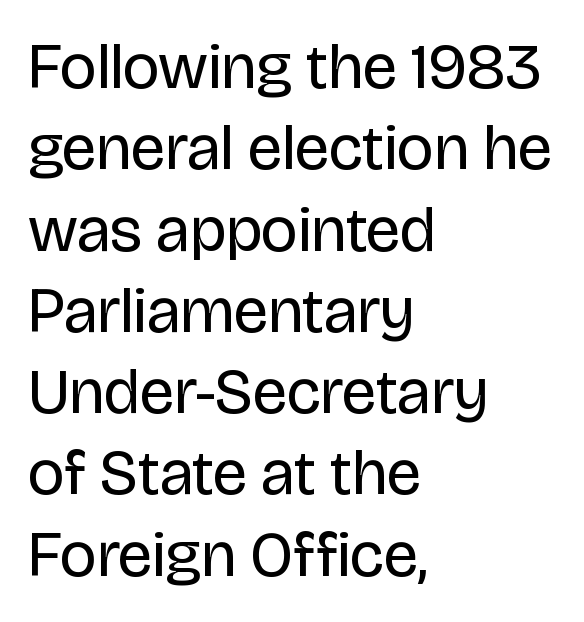
A light-to-regular cut is what we see here. The typeface chosen for these lines omits serifs. Each letter keeps its own natural width here, so spacing adapts to shape. In terms of leading, this rendering sits right in the middle. No italicization has been applied; the sample stays upright.
